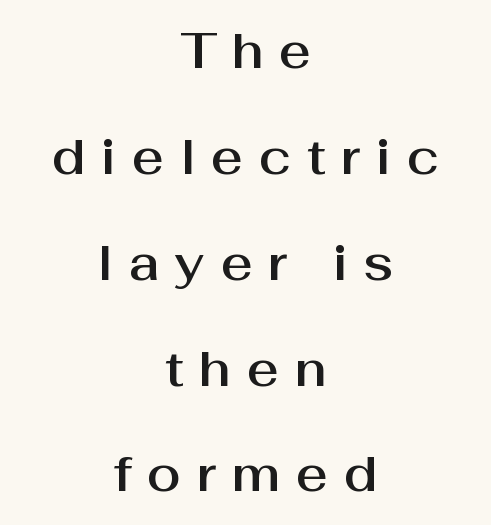
The image shows 49 px sans-serif type, upright; set centered, loose line spacing (2.16x), unusually wide letter spacing (+0.32 em), not underlined; medium stroke contrast and a medium x-height.
